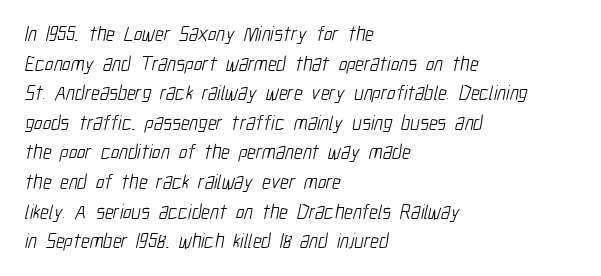
{"bold": "no", "underline": "no", "align": "left", "line_spacing": "normal", "line_spacing_ratio": 1.48, "letter_spacing": "normal", "letter_spacing_em": 0.0, "glyph_px": 20}
